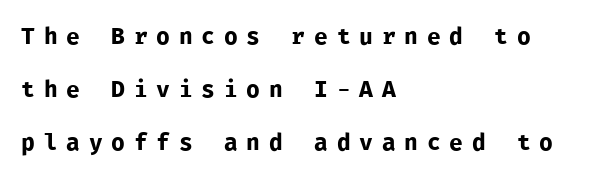
{"italic": "no", "bold": "no", "underline": "no", "align": "left", "line_spacing": "loose", "line_spacing_ratio": 2.3, "letter_spacing": "wide", "letter_spacing_em": 0.38, "glyph_px": 23}
